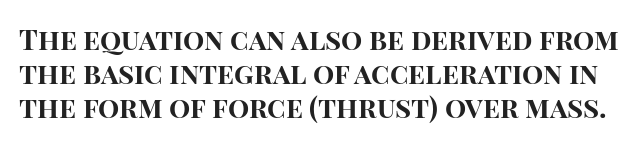
{"serif": "no", "italic": "no", "bold": "yes", "weight": "bold", "width": "normal", "stroke_contrast": "high", "x_height": "large", "monospaced": "no", "underline": "no", "line_spacing_ratio": 1.22, "letter_spacing": "normal", "letter_spacing_em": 0.0, "glyph_px": 28}
